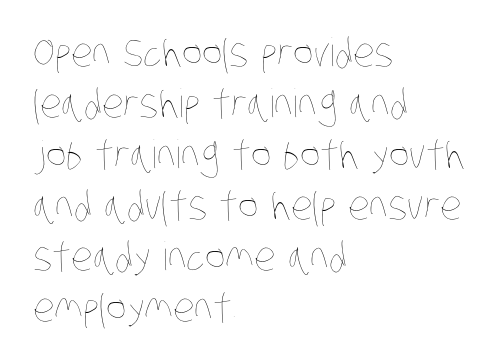
Q: Is the text bold? A: No.
Q: Is the text underlined? A: No.
Q: How is the paragraph aligned? A: Left-aligned.
Q: Is the spacing between letters normal or unusually wide? A: Normal.
Q: Is the spacing between lines tight, normal or loose? A: Normal.
Q: Width (condensed, normal, or wide)? A: Condensed.
Q: Stroke contrast? A: Low.
Q: x-height? A: Large.
Q: Monospaced? A: No.
